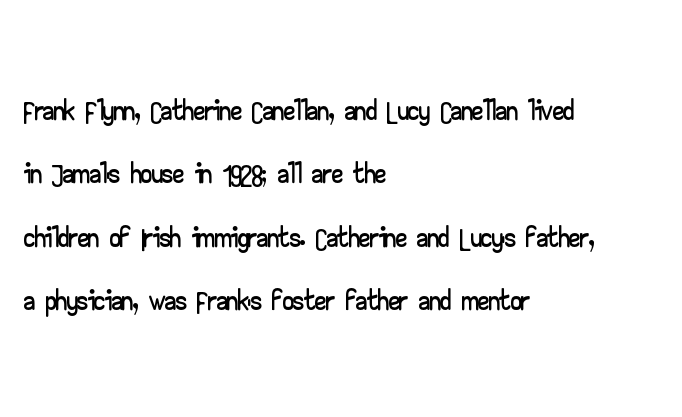
Q: Is the text italic (slanted)? A: No, it is upright.
Q: Is the typeface a serif or a sans-serif typeface? A: Sans-serif.
Q: Is the text underlined? A: No.
Q: How is the paragraph aligned? A: Left-aligned.
Q: Is the spacing between letters normal or unusually wide? A: Normal.
Q: Is the spacing between lines tight, normal or loose? A: Normal.
Q: Width (condensed, normal, or wide)? A: Wide.
Q: Stroke contrast? A: Low.
Q: x-height? A: Small.
Q: Monospaced? A: No.
